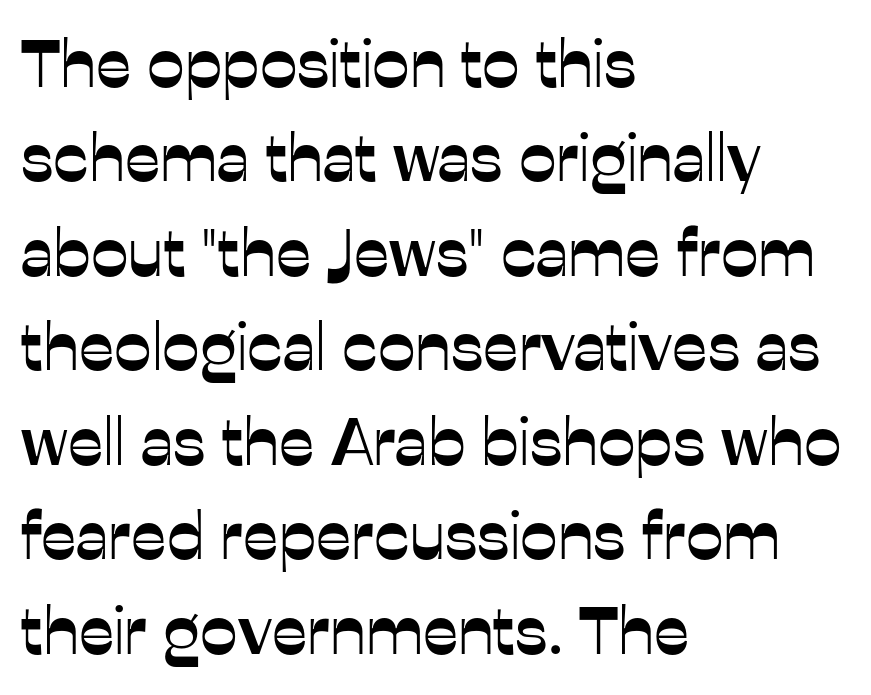
The line-height multiplier appears to be the usual default. Beneath every word, the page is bare. Italic: no, the glyphs are upright roman. You can tell from the bare stems that sans-serif type was used. Layout note: lines flush left.
